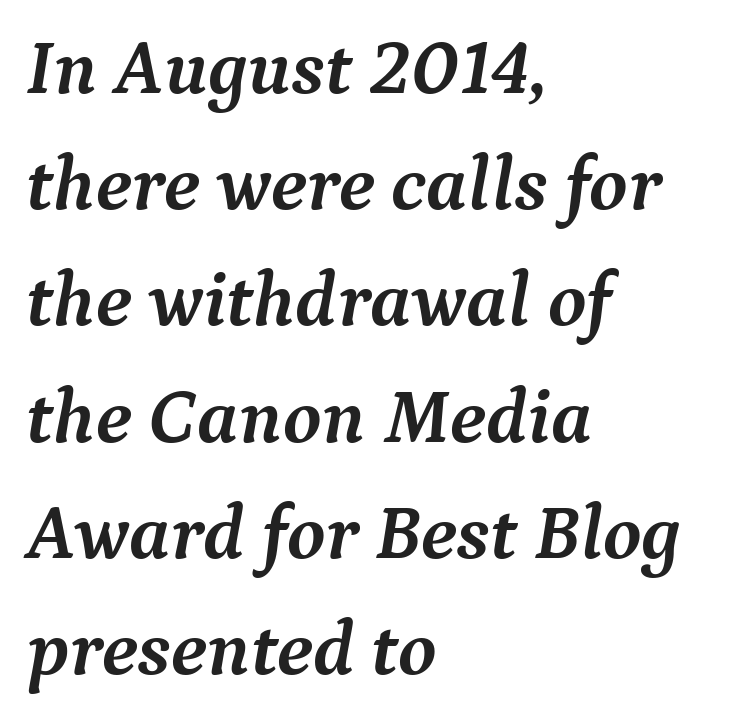
{"serif": "yes", "italic": "yes", "lean": "right", "slant_degrees": 9, "bold": "yes", "weight": "semibold", "width": "normal", "stroke_contrast": "medium", "x_height": "medium", "monospaced": "no", "underline": "no", "align": "left", "line_spacing": "normal", "line_spacing_ratio": 1.49, "letter_spacing": "normal", "letter_spacing_em": 0.0, "glyph_px": 78}
